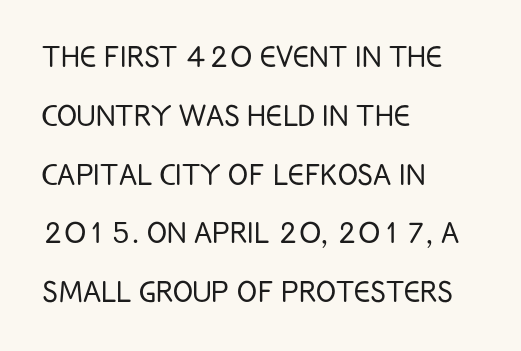
Horizontal alignment here is leftward, the default for most running prose. The face looks like a standard text weight, possibly lighter. Here the glyphs are tracked normally, forming tight word shapes. The face used here is proportionally spaced, like ordinary book or web type. Unlike italic type, these characters show no tilt at all. The designer went with a sans here, leaving each stem footless.
